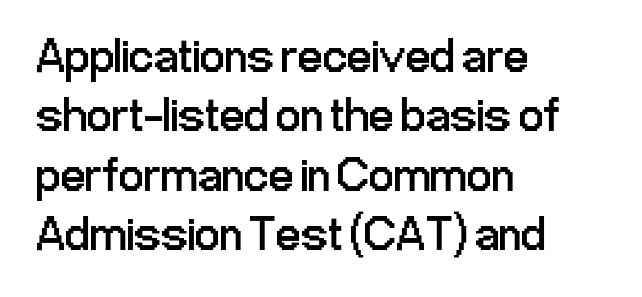
Q: Is the text bold? A: No.
Q: Is the text italic (slanted)? A: No, it is upright.
Q: Is the typeface a serif or a sans-serif typeface? A: Sans-serif.
Q: Is the text underlined? A: No.
Q: How is the paragraph aligned? A: Left-aligned.
Q: Is the spacing between letters normal or unusually wide? A: Normal.
Q: Width (condensed, normal, or wide)? A: Condensed.
Q: Stroke contrast? A: Low.
Q: x-height? A: Medium.
Q: Monospaced? A: No.
